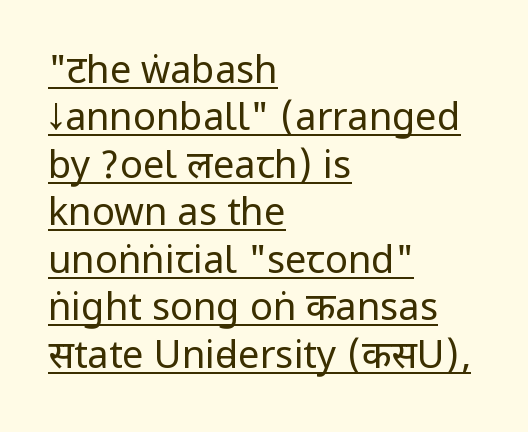
The image shows 38 px regular-weight, condensed sans-serif type, upright; set left-aligned, normal line spacing (1.25x), normal letter spacing, underlined; low stroke contrast.
